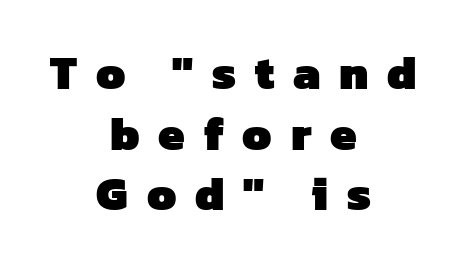
{"serif": "no", "bold": "yes", "weight": "heavy", "width": "normal", "stroke_contrast": "low", "x_height": "medium", "monospaced": "no", "underline": "no", "align": "center", "line_spacing": "normal", "line_spacing_ratio": 1.29, "letter_spacing": "wide", "letter_spacing_em": 0.4, "glyph_px": 47}
